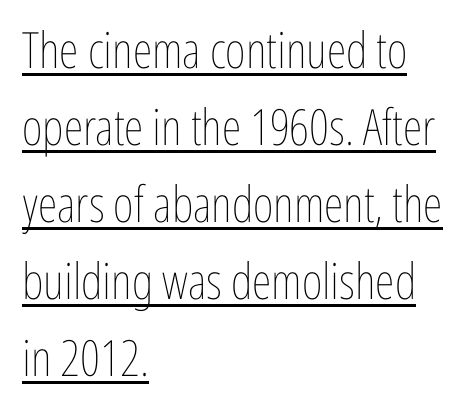
The image shows 50 px thin, condensed type, upright; set left-aligned, normal line spacing (1.54x), normal letter spacing, underlined; low stroke contrast and a medium x-height.
